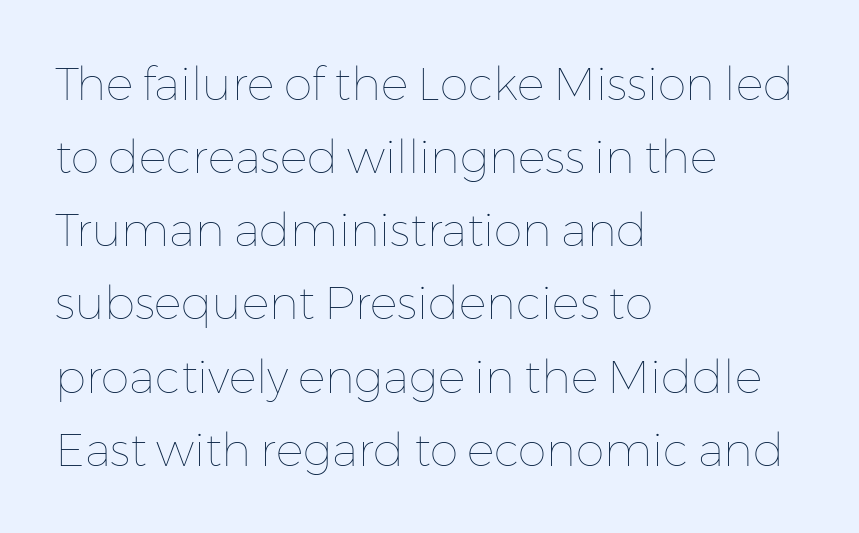
{"italic": "no", "bold": "no", "weight": "thin", "width": "normal", "stroke_contrast": "low", "x_height": "medium", "monospaced": "no", "underline": "no", "align": "left", "line_spacing": "normal", "line_spacing_ratio": 1.59, "letter_spacing": "normal", "letter_spacing_em": 0.0, "glyph_px": 46}
